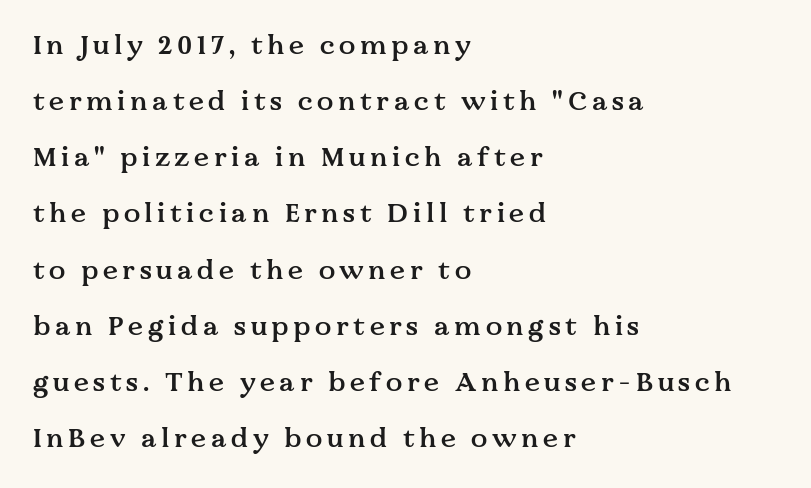
The image shows 27 px text type, upright; set left-aligned, loose line spacing (2.08x), not underlined.
